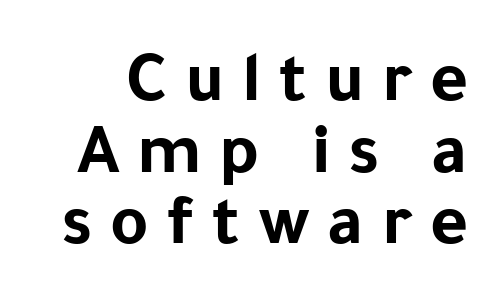
Q: Is the text bold? A: Yes.
Q: Is the text italic (slanted)? A: No, it is upright.
Q: Is the typeface a serif or a sans-serif typeface? A: Sans-serif.
Q: Is the text underlined? A: No.
Q: Is the spacing between letters normal or unusually wide? A: Unusually wide.
Q: Is the spacing between lines tight, normal or loose? A: Tight.
Q: Width (condensed, normal, or wide)? A: Normal.
Q: Stroke contrast? A: Low.
Q: x-height? A: Medium.
Q: Monospaced? A: No.
